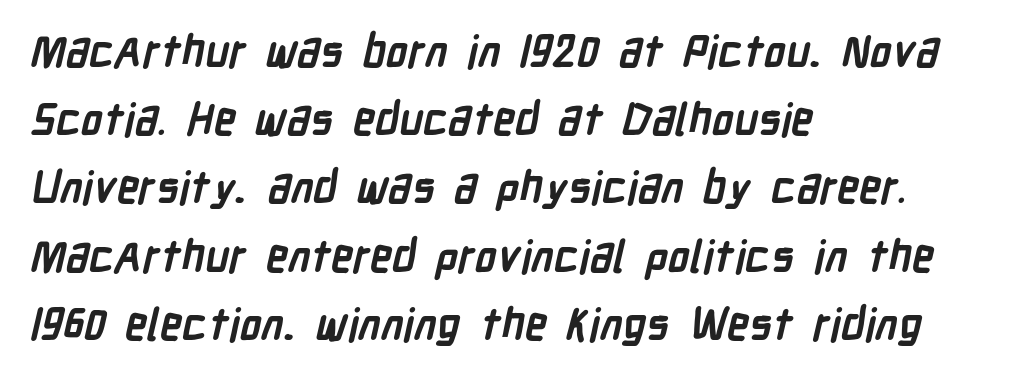
Q: Is the text bold? A: Yes.
Q: Is the typeface a serif or a sans-serif typeface? A: Sans-serif.
Q: Is the text underlined? A: No.
Q: How is the paragraph aligned? A: Left-aligned.
Q: Is the spacing between letters normal or unusually wide? A: Normal.
Q: Is the spacing between lines tight, normal or loose? A: Normal.
Q: Width (condensed, normal, or wide)? A: Condensed.
Q: Stroke contrast? A: Low.
Q: x-height? A: Medium.
Q: Monospaced? A: No.
